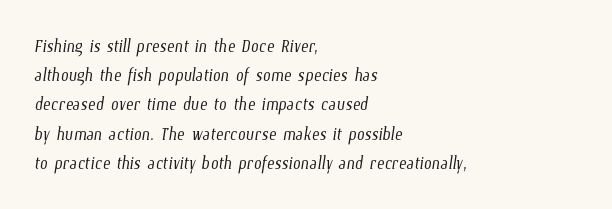
{"bold": "no", "underline": "no", "align": "left", "line_spacing": "normal", "line_spacing_ratio": 1.27, "letter_spacing": "normal", "letter_spacing_em": 0.0, "glyph_px": 23}
